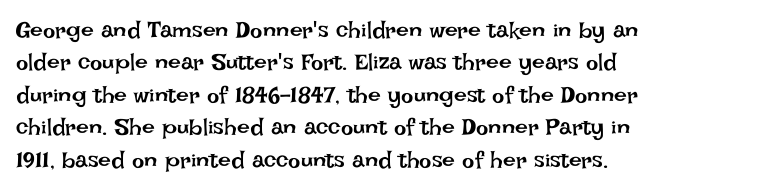
The tracking reads as untouched default to a designer's eye. Layout note: lines flush left. Students, observe: this is what conventionally led text looks like. Underline: absent.
